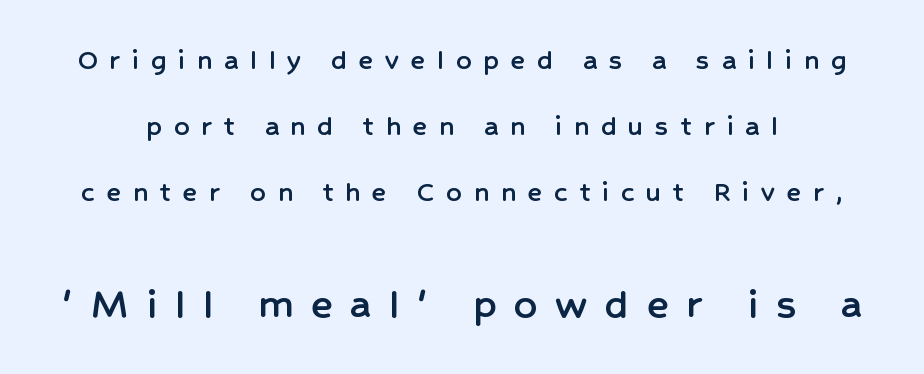
{"serif": "no", "italic": "no", "width": "normal", "stroke_contrast": "low", "x_height": "medium", "monospaced": "no", "underline": "no", "line_spacing": "loose", "line_spacing_ratio": 2.2, "letter_spacing": "wide", "letter_spacing_em": 0.4, "larger_block": "second", "size_ratio": 1.5, "glyph_px": 45}
